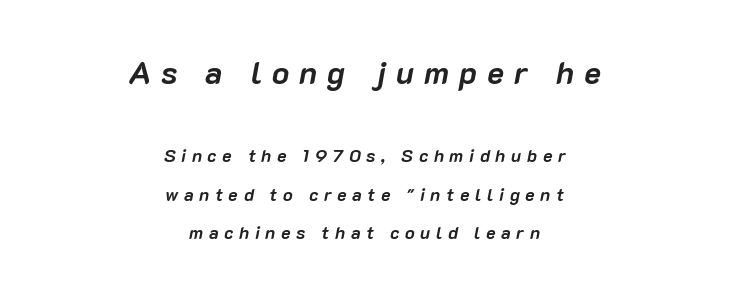
Q: Is the text bold? A: Yes.
Q: Is the text italic (slanted)? A: Yes, it leans right by about 10 degrees.
Q: Is the text underlined? A: No.
Q: How is the paragraph aligned? A: Centered.
Q: Is the spacing between letters normal or unusually wide? A: Unusually wide.
Q: Is the spacing between lines tight, normal or loose? A: Loose.
Q: Which block of text is set in a larger size, the first (top) or the second (bottom)? A: The first (top) one.
Q: Width (condensed, normal, or wide)? A: Normal.
Q: Stroke contrast? A: Low.
Q: x-height? A: Medium.
Q: Monospaced? A: No.
